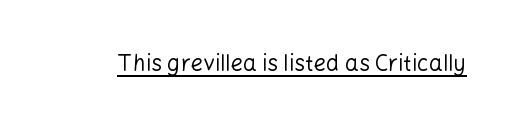
{"italic": "no", "bold": "no", "underline": "yes", "letter_spacing": "normal", "letter_spacing_em": 0.0, "glyph_px": 22}
